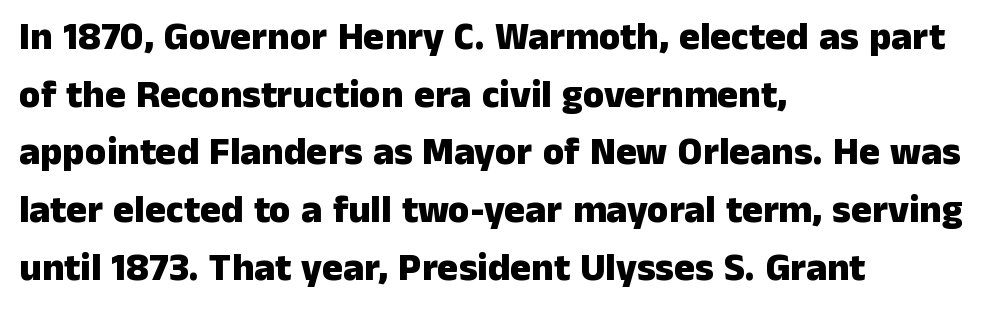
Q: Is the text bold? A: Yes.
Q: Is the text italic (slanted)? A: No, it is upright.
Q: Is the typeface a serif or a sans-serif typeface? A: Sans-serif.
Q: Is the text underlined? A: No.
Q: How is the paragraph aligned? A: Left-aligned.
Q: Is the spacing between letters normal or unusually wide? A: Normal.
Q: Is the spacing between lines tight, normal or loose? A: Normal.
Q: Width (condensed, normal, or wide)? A: Normal.
Q: Stroke contrast? A: Low.
Q: x-height? A: Medium.
Q: Monospaced? A: No.
